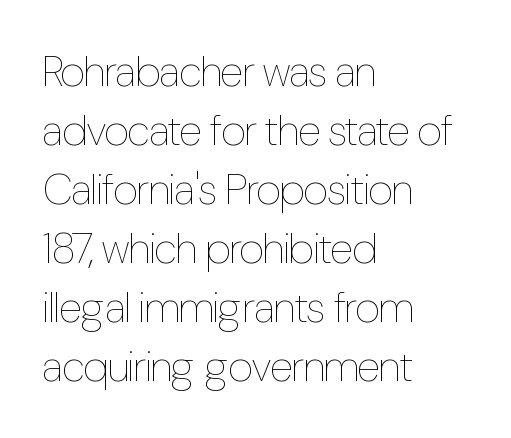
{"italic": "no", "bold": "no", "weight": "thin", "width": "condensed", "stroke_contrast": "low", "x_height": "medium", "monospaced": "no", "underline": "no", "align": "left", "line_spacing": "normal", "line_spacing_ratio": 1.37, "letter_spacing": "normal", "letter_spacing_em": 0.0, "glyph_px": 43}
